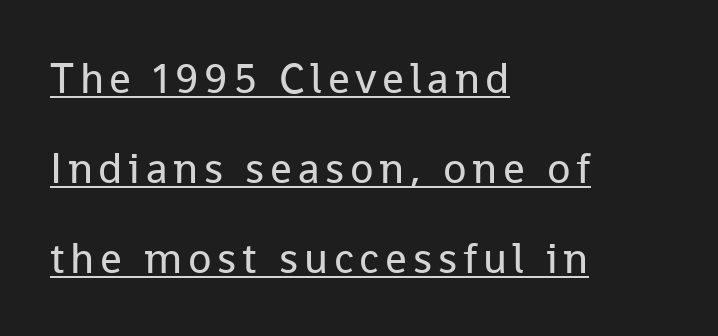
The image shows 43 px regular-weight sans-serif type, upright; set left-aligned, loose line spacing (2.09x), underlined; low stroke contrast and a medium x-height.
